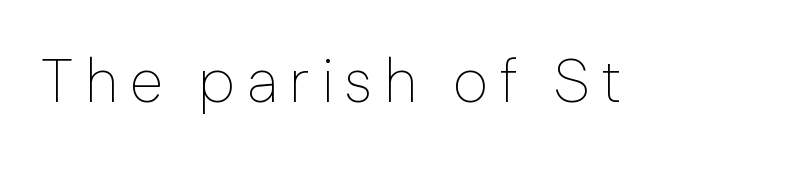
Q: Is the text bold? A: No.
Q: Is the text italic (slanted)? A: No, it is upright.
Q: Is the typeface a serif or a sans-serif typeface? A: Sans-serif.
Q: Is the text underlined? A: No.
Q: Width (condensed, normal, or wide)? A: Normal.
Q: Stroke contrast? A: Low.
Q: x-height? A: Medium.
Q: Monospaced? A: No.
